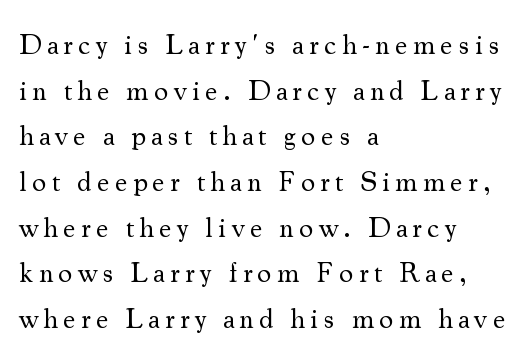
Posture: straight, roman, zero tilt. If you drew a ruler down the left edge, every line would touch it. Heaviness? Minimal to ordinary, like unemphasized prose. Underlining? Definitely not there. The rendering shows small feet on the letterforms — a serif design.
